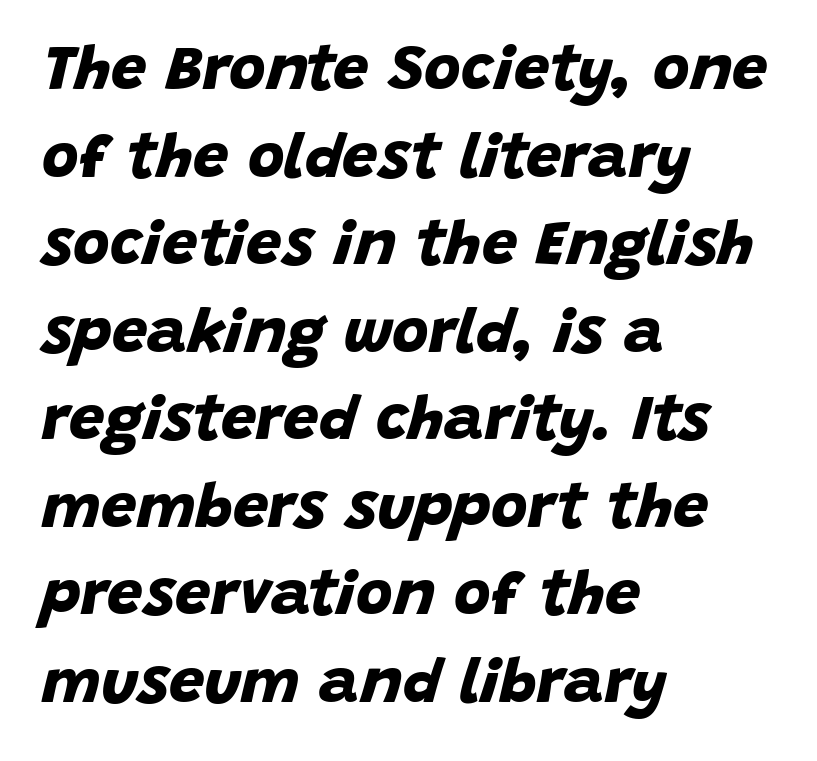
The image shows 63 px bold sans-serif type; set left-aligned, normal line spacing (1.39x), normal letter spacing, not underlined; low stroke contrast and a large x-height.
